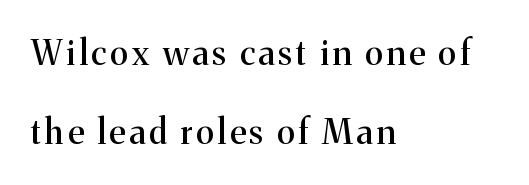
{"serif": "yes", "italic": "no", "width": "normal", "stroke_contrast": "medium", "x_height": "medium", "monospaced": "no", "underline": "no", "align": "left", "line_spacing": "loose", "line_spacing_ratio": 2.32, "glyph_px": 34}
